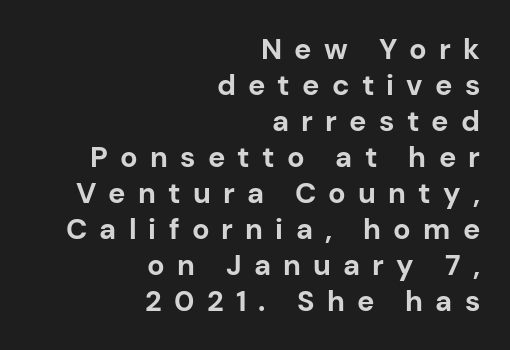
{"serif": "no", "italic": "no", "bold": "yes", "weight": "bold", "width": "normal", "stroke_contrast": "low", "x_height": "medium", "monospaced": "no", "underline": "no", "align": "right", "line_spacing_ratio": 1.24, "letter_spacing": "wide", "letter_spacing_em": 0.42, "glyph_px": 29}
